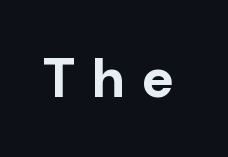
{"serif": "no", "italic": "no", "bold": "yes", "weight": "bold", "width": "normal", "stroke_contrast": "low", "x_height": "medium", "monospaced": "no", "underline": "no", "letter_spacing": "wide", "letter_spacing_em": 0.34, "glyph_px": 54}
